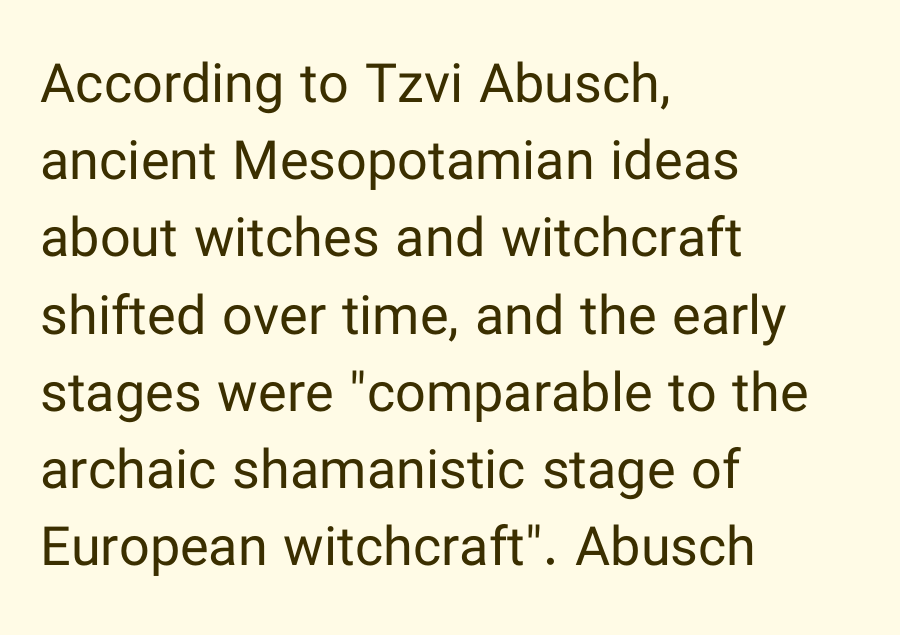
The image shows 54 px regular-weight sans-serif type, upright; set left-aligned, normal line spacing (1.43x), normal letter spacing, not underlined; low stroke contrast and a medium x-height.
